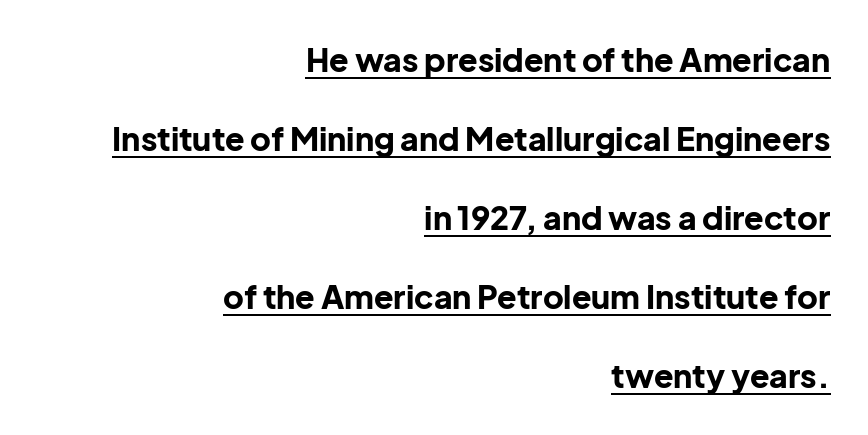
{"serif": "no", "italic": "no", "bold": "yes", "weight": "bold", "width": "normal", "stroke_contrast": "low", "x_height": "medium", "monospaced": "no", "underline": "yes", "align": "right", "line_spacing": "loose", "line_spacing_ratio": 2.47, "letter_spacing": "normal", "letter_spacing_em": 0.0, "glyph_px": 32}
